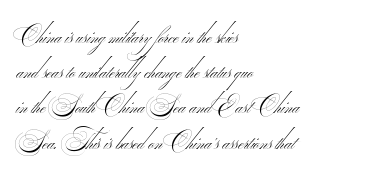
The string is rendered with underlining switched off. Each line starts at the same left margin while the right side varies. Quick note: interline space is typical. Stems and bowls with no extra thickness — not bold.
